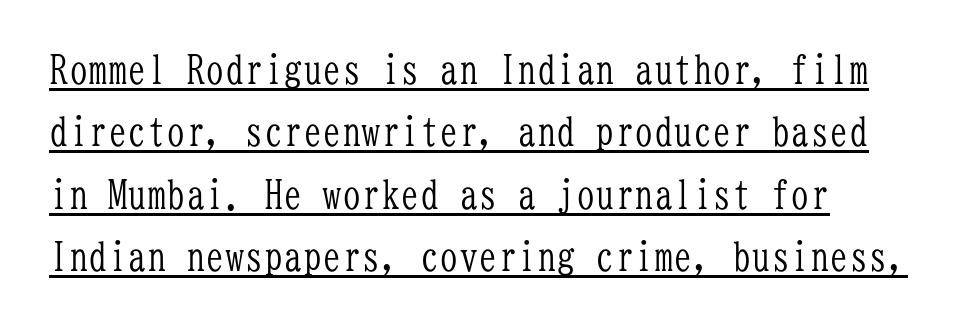
Unbolded letterforms with no extra heft. The type is set solid horizontally, with unmodified tracking. A typographer would call this underscored text. The face used here is seriffed, in the tradition of book romans. The passage shown stacks its lines at a standard gap.
